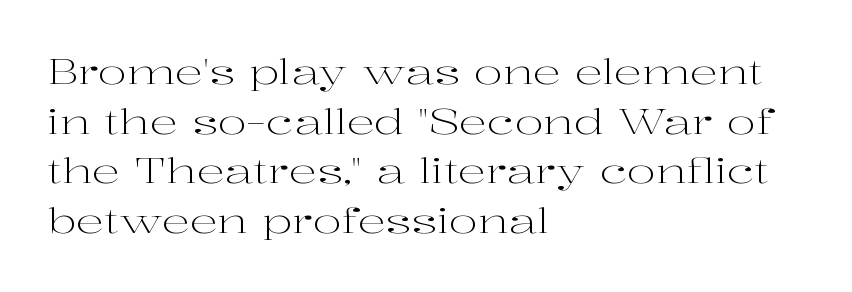
Q: Is the text bold? A: No.
Q: Is the text italic (slanted)? A: No, it is upright.
Q: Is the typeface a serif or a sans-serif typeface? A: Serif.
Q: Is the text underlined? A: No.
Q: How is the paragraph aligned? A: Left-aligned.
Q: Is the spacing between letters normal or unusually wide? A: Normal.
Q: Is the spacing between lines tight, normal or loose? A: Normal.
Q: Width (condensed, normal, or wide)? A: Wide.
Q: Stroke contrast? A: High.
Q: x-height? A: Medium.
Q: Monospaced? A: No.
